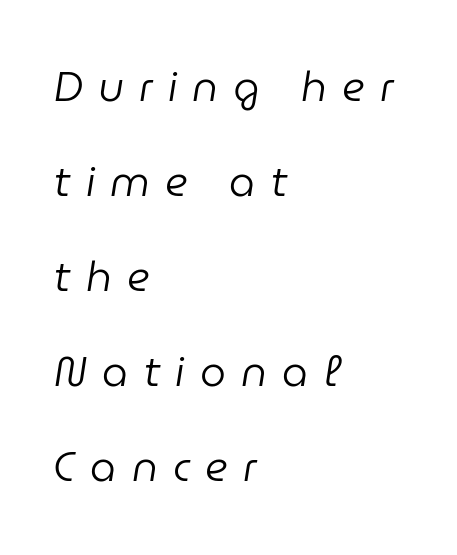
{"italic": "yes", "lean": "right", "slant_degrees": 9, "bold": "no", "weight": "regular", "width": "normal", "stroke_contrast": "low", "x_height": "medium", "monospaced": "no", "underline": "no", "align": "left", "line_spacing": "loose", "line_spacing_ratio": 2.32, "letter_spacing": "wide", "letter_spacing_em": 0.37, "glyph_px": 41}
